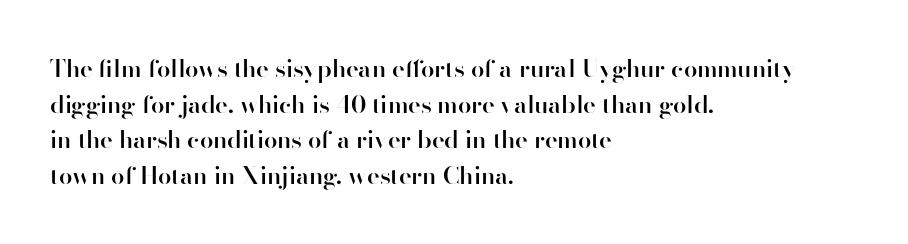
Q: Is the text bold? A: Semi-bold.
Q: Is the text italic (slanted)? A: No, it is upright.
Q: Is the text underlined? A: No.
Q: How is the paragraph aligned? A: Left-aligned.
Q: Is the spacing between letters normal or unusually wide? A: Normal.
Q: Is the spacing between lines tight, normal or loose? A: Normal.
